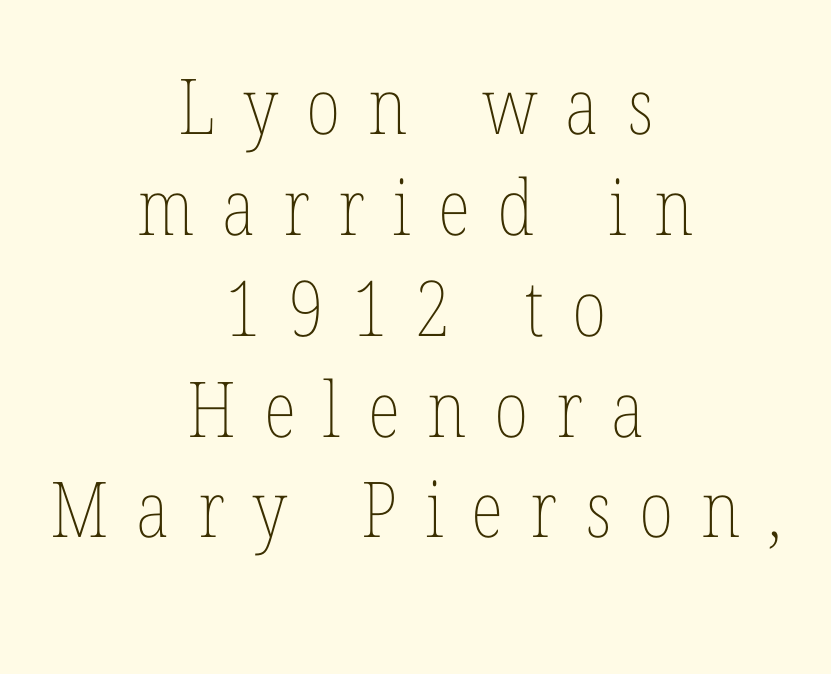
The lines in this sample share a center point and differ in where they start and stop. Vertical stems look standard width or narrower in stroke. Ascenders rise straight up at ninety degrees. Between one letter and the next there's a generous, obvious gap. Check the space under the baseline: it is left empty.
